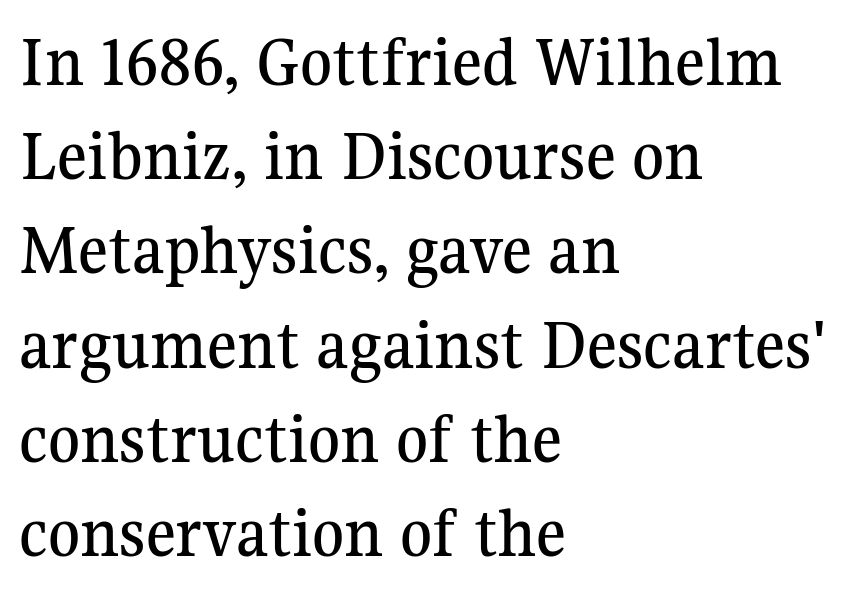
The image shows 73 px serif type, upright; set left-aligned, normal line spacing (1.29x), normal letter spacing, not underlined; medium stroke contrast and a medium x-height.
